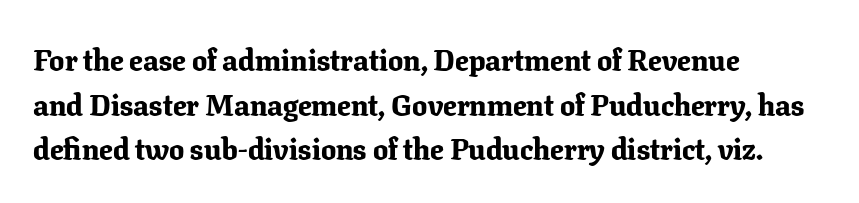
The passage shown is typed in a proportional face where columns would drift. Nope, not italic — everything's standing straight. Old-style or modern, the face here clearly has serifs. Tracking value appears to be zero — textbook default spacing. The passage shown is not underscored anywhere. Which margin do the lines hug? The left one — the right edge is uneven.
